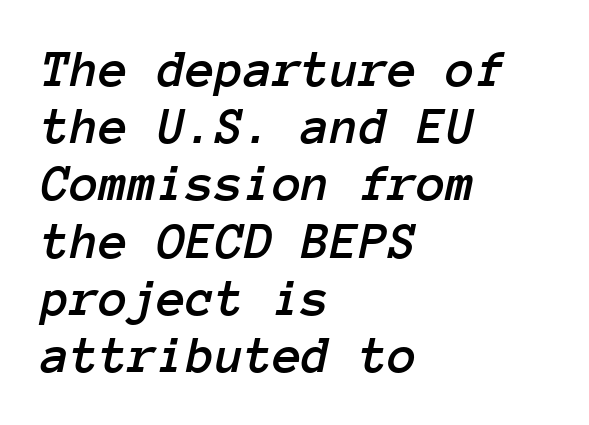
Q: Is the text italic (slanted)? A: Yes, it leans right by about 12 degrees.
Q: Is the text underlined? A: No.
Q: How is the paragraph aligned? A: Left-aligned.
Q: Is the spacing between letters normal or unusually wide? A: Normal.
Q: Is the spacing between lines tight, normal or loose? A: Tight.
Q: Width (condensed, normal, or wide)? A: Normal.
Q: Stroke contrast? A: Low.
Q: x-height? A: Medium.
Q: Monospaced? A: Yes.
